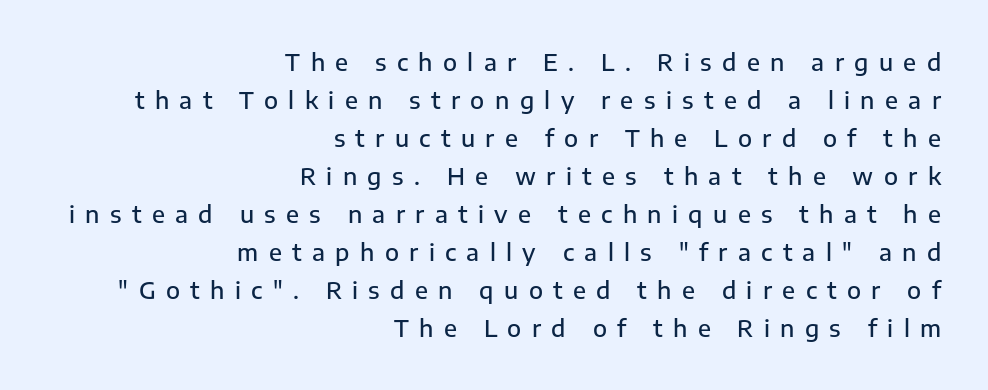
{"italic": "no", "bold": "semi", "underline": "no", "align": "right", "line_spacing": "normal", "line_spacing_ratio": 1.65, "letter_spacing": "wide", "letter_spacing_em": 0.45, "glyph_px": 23}
